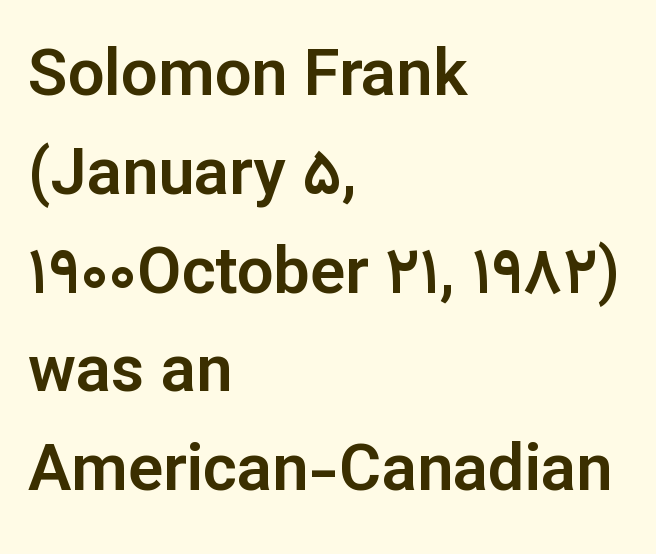
{"serif": "no", "italic": "no", "width": "normal", "stroke_contrast": "low", "x_height": "medium", "monospaced": "no", "underline": "no", "align": "left", "line_spacing": "normal", "line_spacing_ratio": 1.52, "letter_spacing": "normal", "letter_spacing_em": 0.0, "glyph_px": 65}
